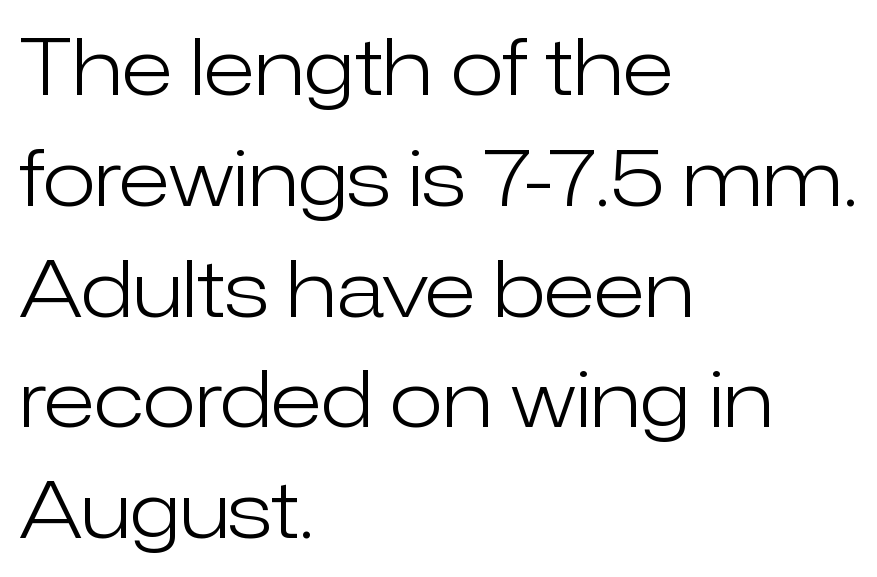
{"serif": "no", "italic": "no", "bold": "no", "weight": "light", "width": "normal", "stroke_contrast": "low", "x_height": "medium", "monospaced": "no", "underline": "no", "align": "left", "line_spacing": "normal", "line_spacing_ratio": 1.42, "letter_spacing": "normal", "letter_spacing_em": 0.0, "glyph_px": 78}
